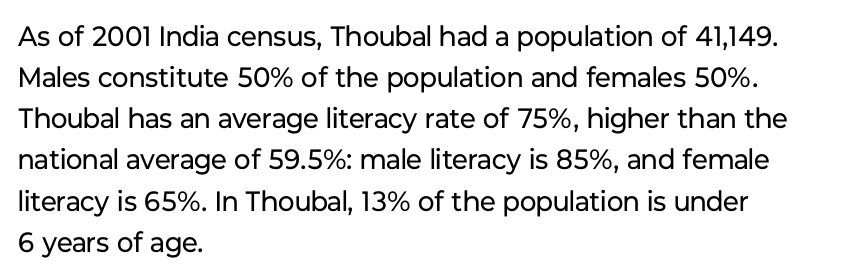
The rag falls on the right side of this text block. Letters rest on an invisible, unmarked baseline. This is roman type, the default non-slanted kind. Compared with typical body copy, the letter spacing here is the same.
